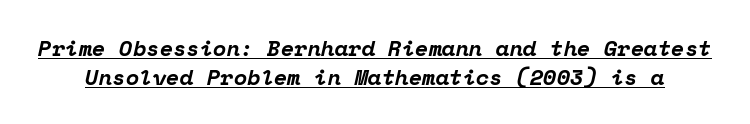
{"italic": "yes", "lean": "right", "slant_degrees": 12, "bold": "yes", "underline": "yes", "line_spacing": "normal", "line_spacing_ratio": 1.3, "letter_spacing": "normal", "letter_spacing_em": 0.0, "glyph_px": 22}
